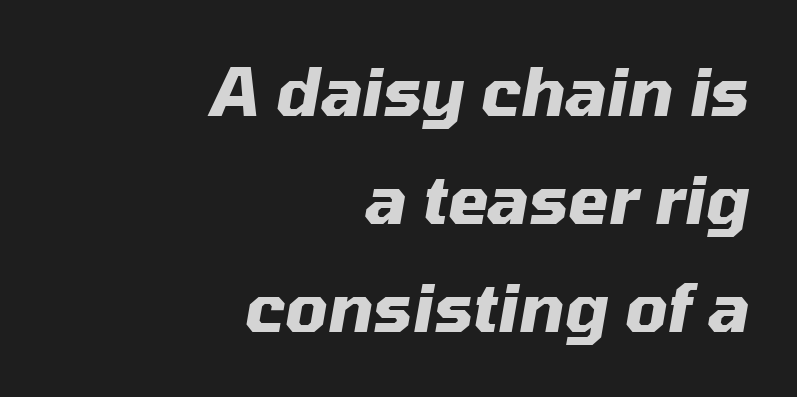
The image shows 66 px heavy type, italic (leaning right); set right-aligned, normal line spacing (1.64x), normal letter spacing, not underlined; medium stroke contrast and a medium x-height.
